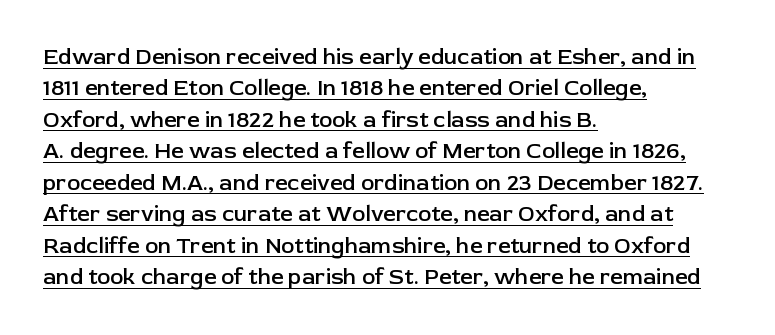
Q: Is the text bold? A: Semi-bold.
Q: Is the text italic (slanted)? A: No, it is upright.
Q: Is the text underlined? A: Yes.
Q: How is the paragraph aligned? A: Left-aligned.
Q: Is the spacing between letters normal or unusually wide? A: Normal.
Q: Is the spacing between lines tight, normal or loose? A: Normal.
